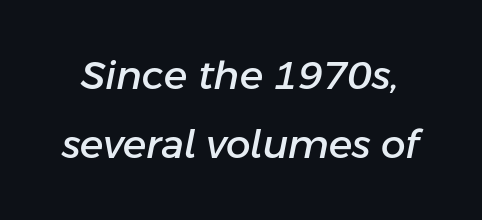
The image shows 39 px text type, italic (leaning right); set line spacing 1.78x, normal letter spacing, not underlined; low stroke contrast and a medium x-height.
